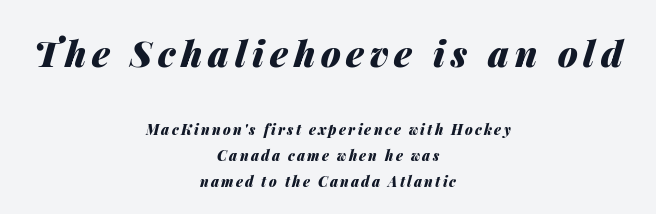
{"italic": "yes", "lean": "right", "slant_degrees": 14, "bold": "yes", "weight": "heavy", "width": "normal", "stroke_contrast": "medium", "x_height": "medium", "monospaced": "no", "underline": "no", "align": "center", "line_spacing_ratio": 1.84, "larger_block": "first", "size_ratio": 2.57, "glyph_px": 36}
